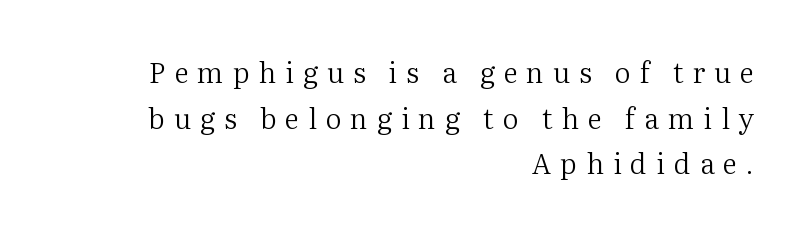
The image shows 28 px regular-weight serif type, upright; set right-aligned, normal line spacing (1.63x), unusually wide letter spacing (+0.32 em), not underlined; medium stroke contrast and a medium x-height.
